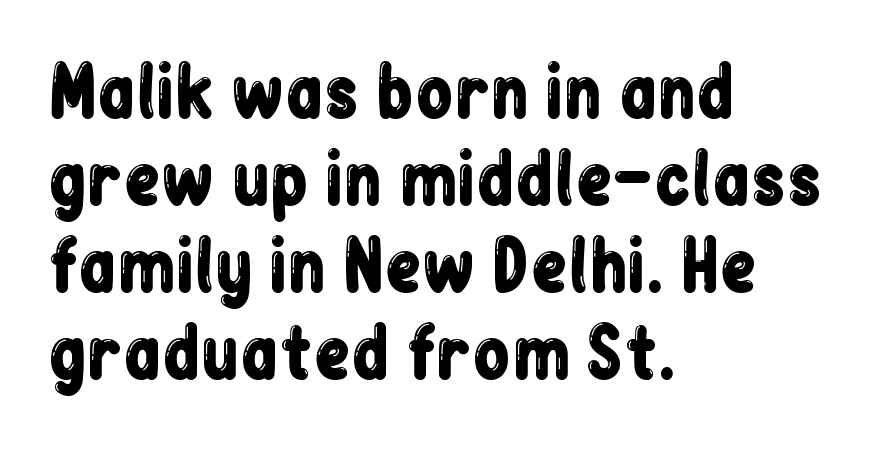
In terms of posture, this sample is upright. This is sans-serif lettering, the kind often seen on screens and signage. Character widths vary here, with narrow letters taking less room than wide ones. The letterforms sit shoulder to shoulder at normal distance.
